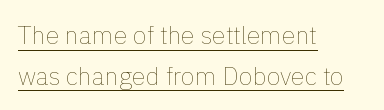
The image shows 25 px text type, upright; set left-aligned, normal line spacing (1.63x), normal letter spacing, underlined.
